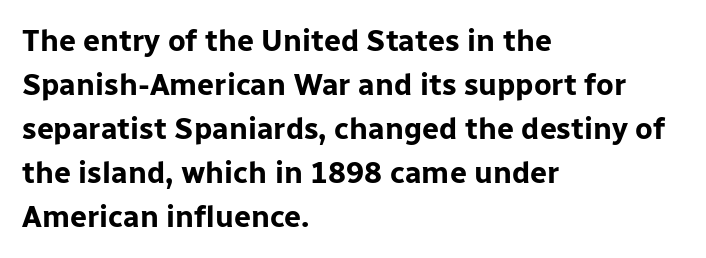
Only glyphs here, with clear space below each row. Compared with typical body copy, the letter spacing here is the same. In terms of weight, the rendering is a true, heavy bold. Does the type have serifs? No, each stem ends abruptly. The letters stand upright; this is a roman face.
